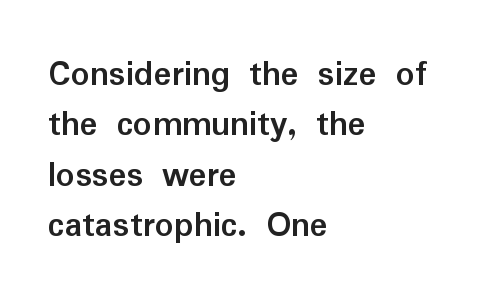
The image shows 37 px semibold sans-serif type, upright; set left-aligned, normal line spacing (1.36x), normal letter spacing, not underlined; low stroke contrast and a medium x-height.
